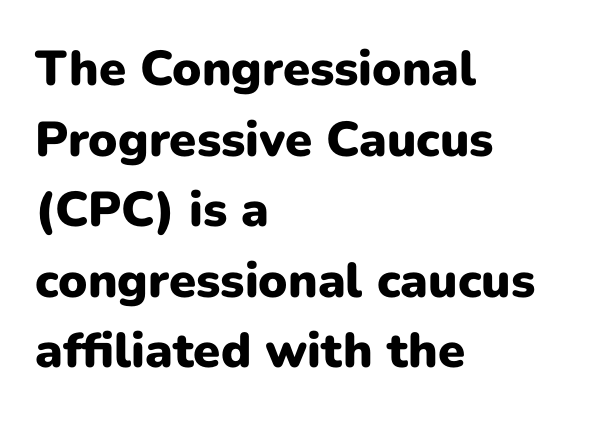
Q: Is the text bold? A: Yes.
Q: Is the text italic (slanted)? A: No, it is upright.
Q: Is the typeface a serif or a sans-serif typeface? A: Sans-serif.
Q: Is the text underlined? A: No.
Q: How is the paragraph aligned? A: Left-aligned.
Q: Is the spacing between letters normal or unusually wide? A: Normal.
Q: Is the spacing between lines tight, normal or loose? A: Normal.
Q: Width (condensed, normal, or wide)? A: Normal.
Q: Stroke contrast? A: Low.
Q: x-height? A: Medium.
Q: Monospaced? A: No.
